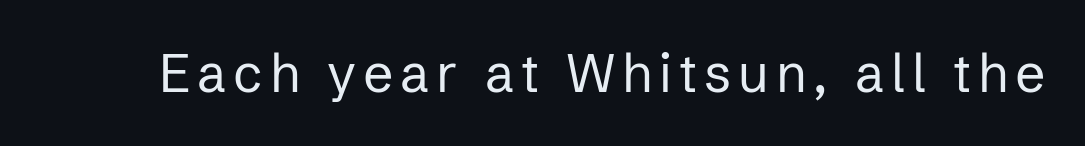
{"serif": "no", "italic": "no", "bold": "no", "weight": "regular", "width": "normal", "stroke_contrast": "low", "x_height": "medium", "monospaced": "no", "underline": "no", "glyph_px": 53}
